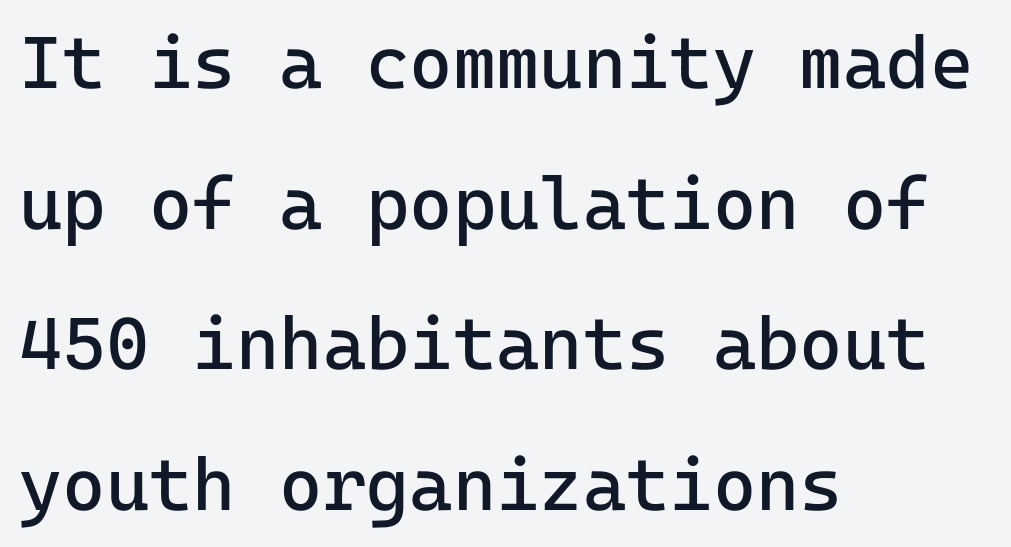
This sample uses an upright cut, with every glyph sitting square on the baseline. These lines keep a tight, regular rhythm from letter to letter. No word sits above an underline. The paragraph has a hard left edge and a soft right edge. Unlike a traditional serif, this face leaves its strokes unadorned. The passage shown is typed in a monospace face where columns stay perfectly aligned.
